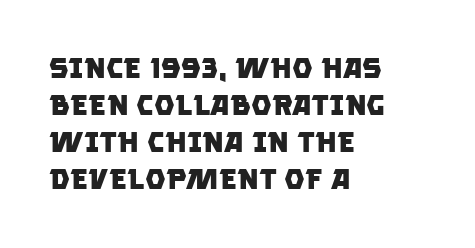
The image shows 29 px heavy sans-serif type; set left-aligned, normal line spacing (1.28x), normal letter spacing, not underlined; low stroke contrast and a large x-height.
